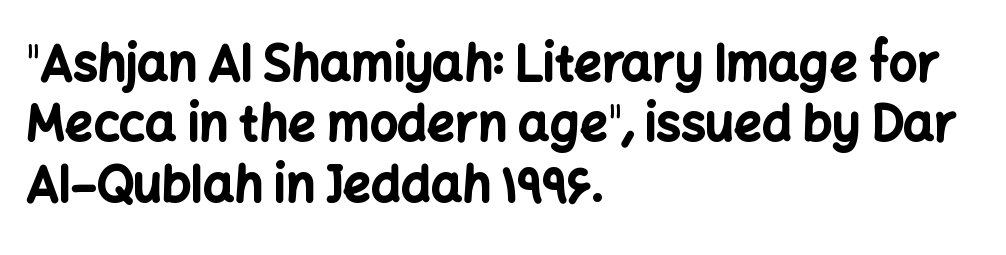
{"serif": "no", "italic": "no", "bold": "yes", "weight": "bold", "width": "normal", "stroke_contrast": "low", "x_height": "medium", "monospaced": "no", "underline": "no", "align": "left", "line_spacing_ratio": 1.23, "letter_spacing": "normal", "letter_spacing_em": 0.0, "glyph_px": 49}
